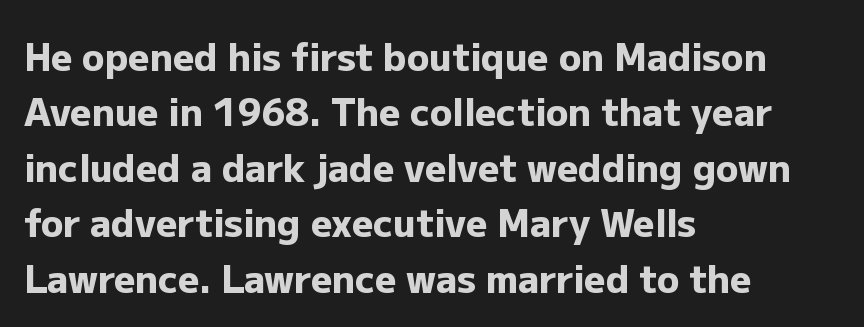
Q: Is the text bold? A: Yes.
Q: Is the text italic (slanted)? A: No, it is upright.
Q: Is the typeface a serif or a sans-serif typeface? A: Sans-serif.
Q: Is the text underlined? A: No.
Q: How is the paragraph aligned? A: Left-aligned.
Q: Is the spacing between letters normal or unusually wide? A: Normal.
Q: Is the spacing between lines tight, normal or loose? A: Normal.
Q: Width (condensed, normal, or wide)? A: Normal.
Q: Stroke contrast? A: Low.
Q: x-height? A: Medium.
Q: Monospaced? A: No.
